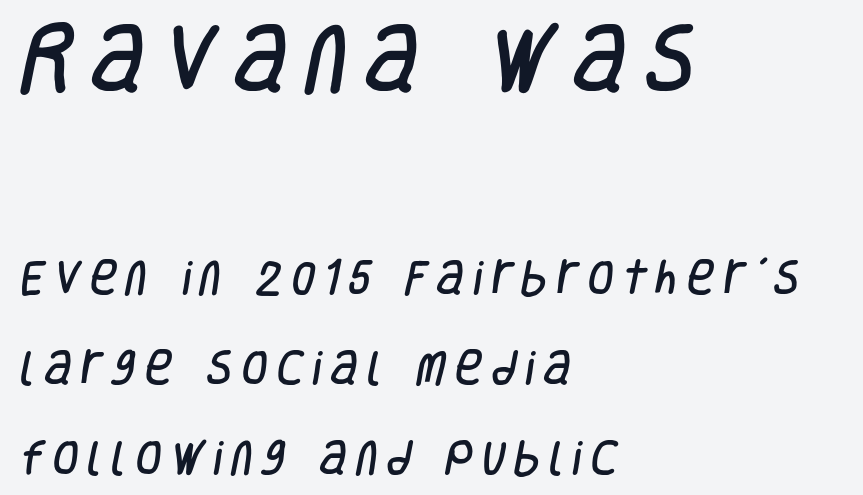
{"serif": "no", "width": "condensed", "stroke_contrast": "low", "x_height": "large", "monospaced": "no", "underline": "no", "align": "left", "line_spacing": "loose", "line_spacing_ratio": 2.37, "letter_spacing": "wide", "letter_spacing_em": 0.23, "larger_block": "first", "size_ratio": 1.97, "glyph_px": 75}
